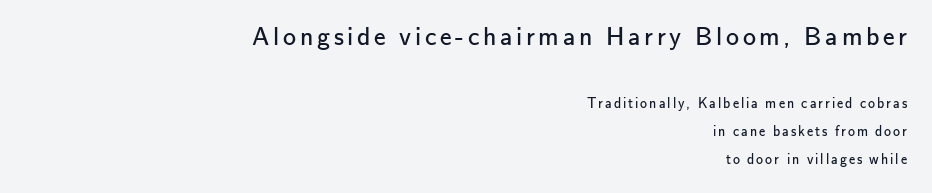
Notice how the stems are strictly vertical — no italics here. The initial chunk of copy outweighs the following chunk in type size. No heavy texture on the line: the type isn't bold. Clear beneath every line of the passage.
